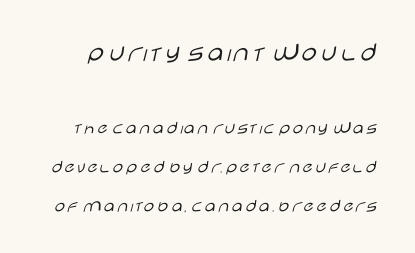
The image shows 28 px light, wide sans-serif type; set loose line spacing (2.06x), normal letter spacing, not underlined; the first (top) block is 1.47x larger; low stroke contrast and a large x-height.
